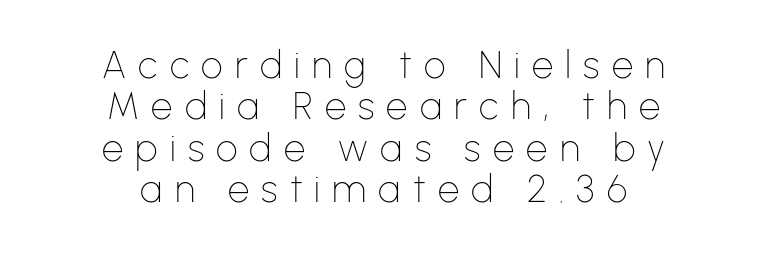
One glance says dense: line gaps are narrower than usual. Quick note: underline off. Between one letter and the next there's a generous, obvious gap. The strokes are not fattened; the text isn't bold. A typesetter would label this face a sans. Is there any slant? The stems are plumb.
